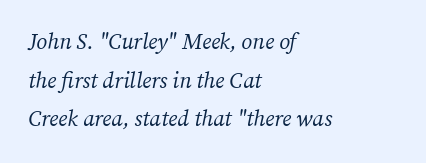
{"italic": "yes", "lean": "right", "slant_degrees": 12, "bold": "no", "underline": "no", "align": "left", "line_spacing_ratio": 1.76, "letter_spacing": "normal", "letter_spacing_em": 0.0, "glyph_px": 22}
